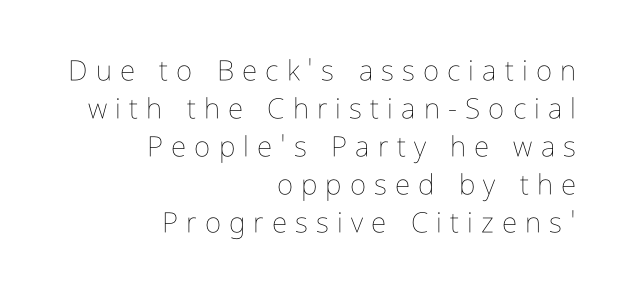
Q: Is the text bold? A: No.
Q: Is the text italic (slanted)? A: No, it is upright.
Q: Is the text underlined? A: No.
Q: How is the paragraph aligned? A: Right-aligned.
Q: Is the spacing between letters normal or unusually wide? A: Unusually wide.
Q: Is the spacing between lines tight, normal or loose? A: Normal.
Q: Width (condensed, normal, or wide)? A: Condensed.
Q: Stroke contrast? A: Low.
Q: x-height? A: Medium.
Q: Monospaced? A: No.
